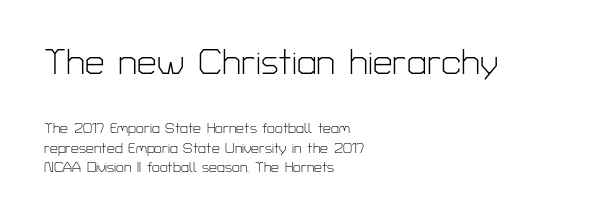
{"serif": "no", "italic": "no", "bold": "no", "weight": "light", "width": "normal", "stroke_contrast": "low", "x_height": "medium", "monospaced": "no", "underline": "no", "align": "left", "line_spacing": "normal", "line_spacing_ratio": 1.4, "letter_spacing": "normal", "letter_spacing_em": 0.0, "larger_block": "first", "size_ratio": 2.5, "glyph_px": 35}
